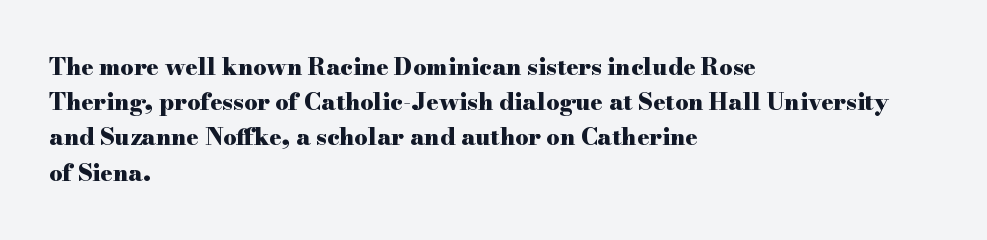
Each new line begins a customary step beneath the previous one. This rendering leaves character spacing at its baseline value. The lettering stays uniformly vertical, giving the passage a roman look. This rendering features lettering with no underline. A student would call this left alignment; a typographer would say flush left, rag right. Is the type bold? Yes — the strokes are clearly thick and heavy.
